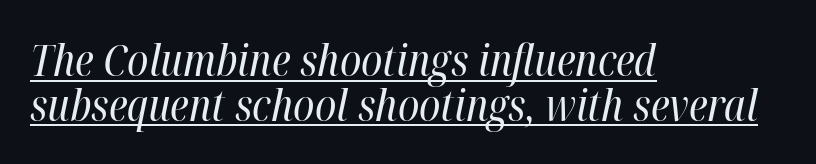
Q: Is the text bold? A: No.
Q: Is the text italic (slanted)? A: Yes, it leans right by about 12 degrees.
Q: Is the text underlined? A: Yes.
Q: How is the paragraph aligned? A: Left-aligned.
Q: Is the spacing between letters normal or unusually wide? A: Normal.
Q: Is the spacing between lines tight, normal or loose? A: Tight.
Q: Width (condensed, normal, or wide)? A: Condensed.
Q: Stroke contrast? A: High.
Q: x-height? A: Medium.
Q: Monospaced? A: No.
